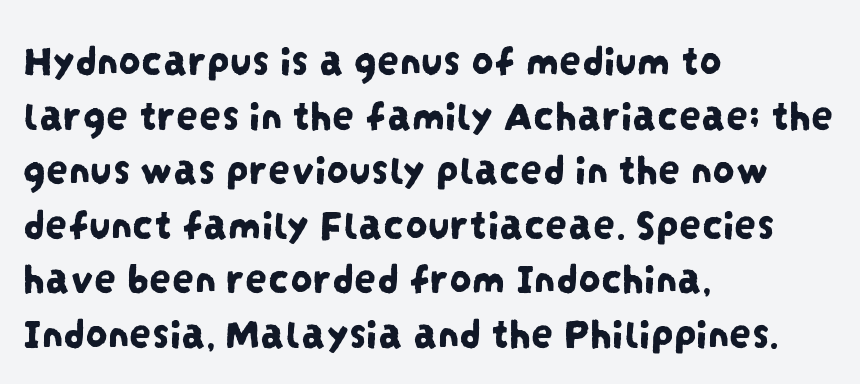
Q: Is the typeface a serif or a sans-serif typeface? A: Sans-serif.
Q: Is the text underlined? A: No.
Q: How is the paragraph aligned? A: Left-aligned.
Q: Is the spacing between letters normal or unusually wide? A: Normal.
Q: Width (condensed, normal, or wide)? A: Condensed.
Q: Stroke contrast? A: Low.
Q: x-height? A: Large.
Q: Monospaced? A: No.
